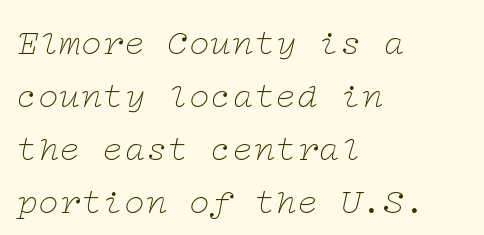
You could call the tracking neutral — neither tight nor loose. The letters look calm and open, with moderate or lighter stems. What kind of face is this? One with serifs. The text block is weighted toward the left margin, trailing off unevenly rightward. Anything drawn beneath the words? Only blank space.
